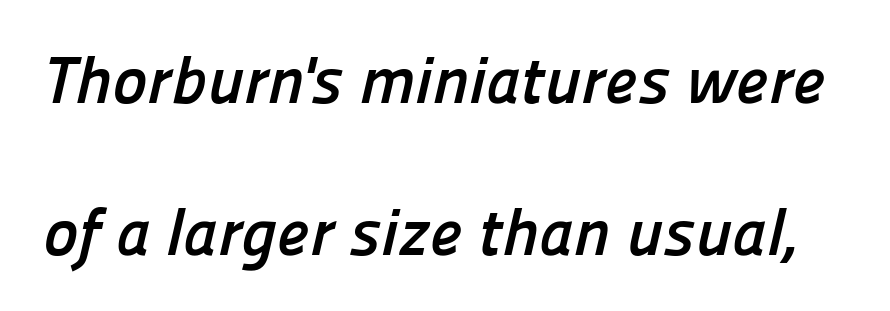
The designer went with a sans here, leaving each stem footless. Heft: maximum for text — a bold. Is the letter spacing exaggerated? No — it looks like the ordinary default. Beneath every word, the page is bare. Horizontal bands of white between lines are thick stripes.
